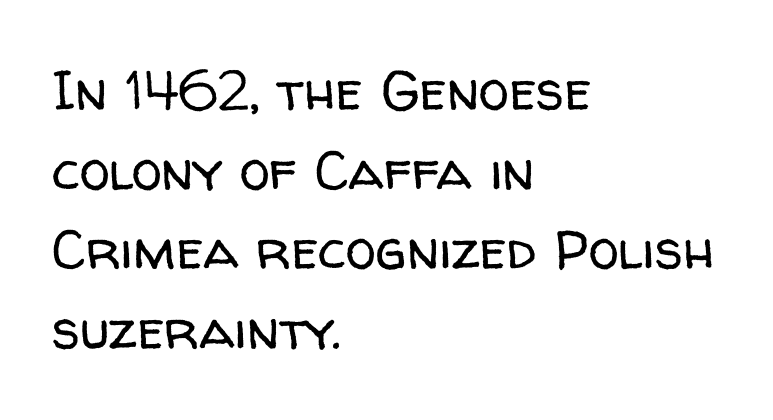
{"serif": "no", "italic": "no", "bold": "no", "weight": "regular", "width": "normal", "stroke_contrast": "low", "x_height": "medium", "monospaced": "no", "underline": "no", "align": "left", "line_spacing": "normal", "line_spacing_ratio": 1.45, "letter_spacing": "normal", "letter_spacing_em": 0.0, "glyph_px": 55}
